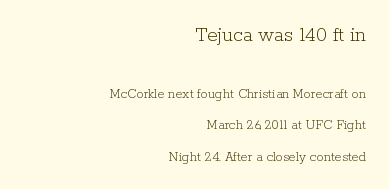
Q: Is the text bold? A: No.
Q: Is the text italic (slanted)? A: No, it is upright.
Q: Is the text underlined? A: No.
Q: How is the paragraph aligned? A: Right-aligned.
Q: Is the spacing between letters normal or unusually wide? A: Normal.
Q: Is the spacing between lines tight, normal or loose? A: Loose.
Q: Which block of text is set in a larger size, the first (top) or the second (bottom)? A: The first (top) one.
